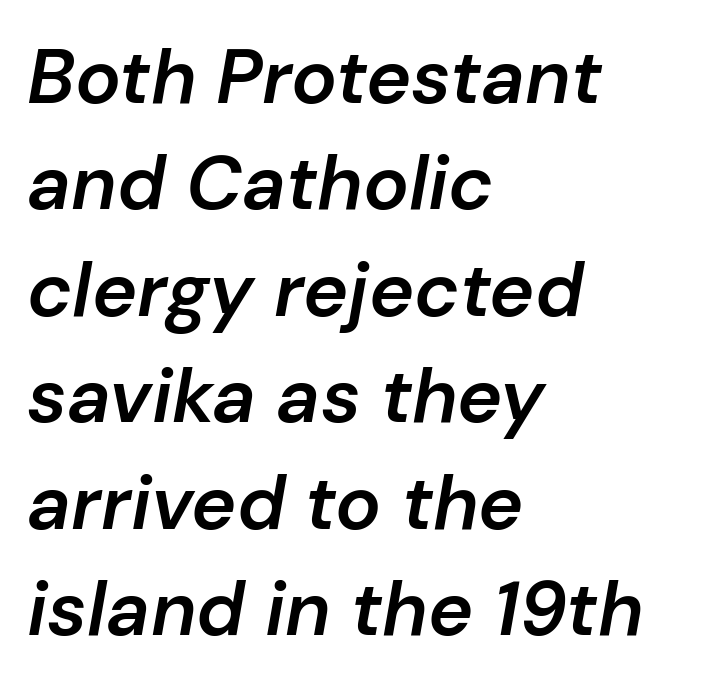
{"italic": "yes", "lean": "right", "slant_degrees": 10, "bold": "semi", "weight": "semibold", "width": "normal", "stroke_contrast": "low", "x_height": "medium", "monospaced": "no", "underline": "no", "align": "left", "line_spacing": "normal", "line_spacing_ratio": 1.4, "letter_spacing": "normal", "letter_spacing_em": 0.0, "glyph_px": 76}
